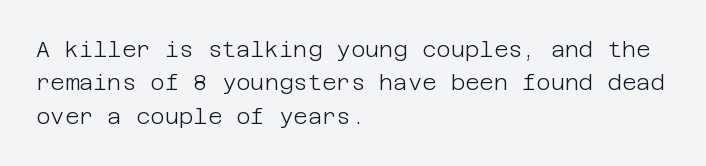
The image shows 22 px text type, upright; set left-aligned, normal line spacing (1.52x), normal letter spacing, not underlined.
